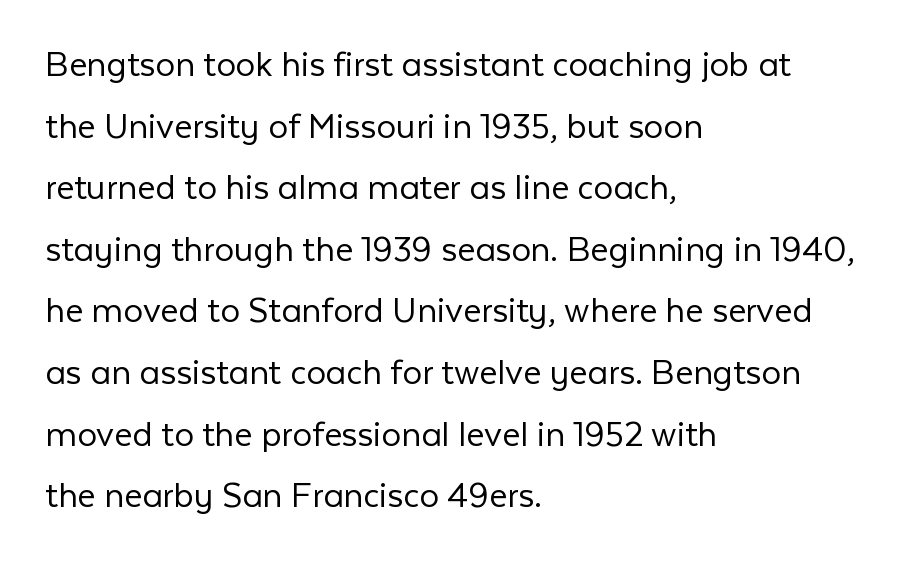
{"serif": "no", "italic": "no", "bold": "no", "weight": "light", "width": "normal", "stroke_contrast": "low", "x_height": "medium", "monospaced": "no", "underline": "no", "align": "left", "line_spacing": "normal", "line_spacing_ratio": 1.58, "letter_spacing": "normal", "letter_spacing_em": 0.0, "glyph_px": 39}
